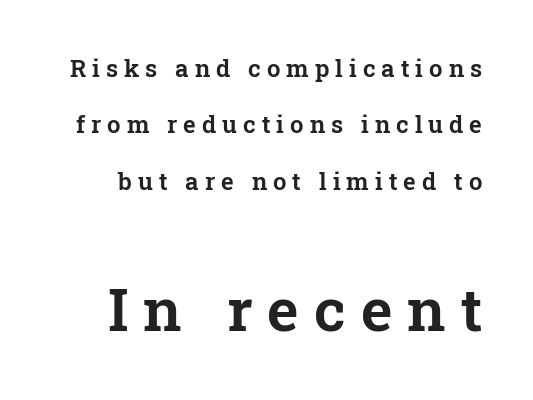
In terms of posture, this sample is upright. Descenders are the only things crossing below the line. Short note: letters widely spaced. Visually, the bottom section dominates because its glyphs are scaled up. The letters advance in unequal steps, a hallmark of proportional type.
